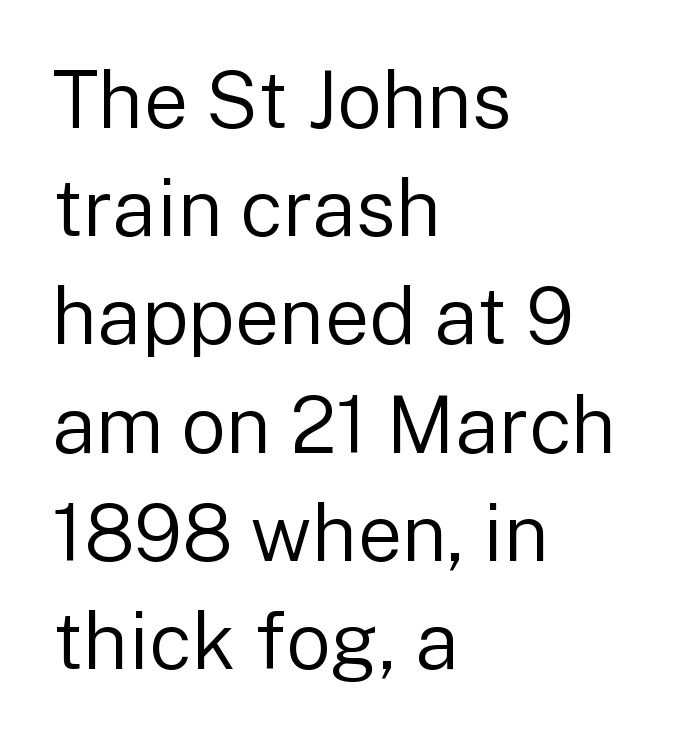
{"serif": "no", "italic": "no", "bold": "no", "weight": "regular", "width": "normal", "stroke_contrast": "low", "x_height": "medium", "monospaced": "no", "underline": "no", "align": "left", "line_spacing": "normal", "line_spacing_ratio": 1.37, "letter_spacing": "normal", "letter_spacing_em": 0.0, "glyph_px": 79}
